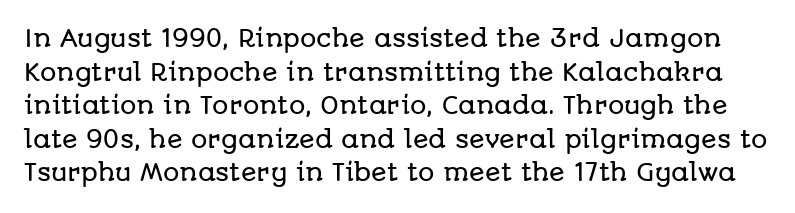
{"italic": "no", "underline": "no", "line_spacing": "normal", "line_spacing_ratio": 1.46, "letter_spacing": "normal", "letter_spacing_em": 0.0, "glyph_px": 23}
